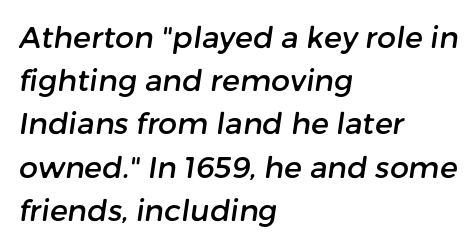
Q: Is the typeface a serif or a sans-serif typeface? A: Sans-serif.
Q: Is the text underlined? A: No.
Q: How is the paragraph aligned? A: Left-aligned.
Q: Is the spacing between letters normal or unusually wide? A: Normal.
Q: Is the spacing between lines tight, normal or loose? A: Normal.
Q: Width (condensed, normal, or wide)? A: Normal.
Q: Stroke contrast? A: Low.
Q: x-height? A: Medium.
Q: Monospaced? A: No.
